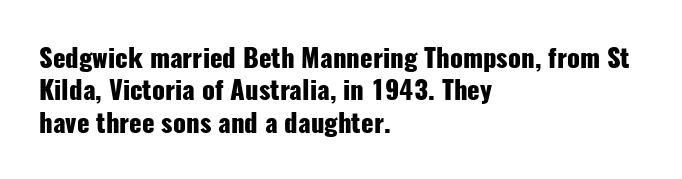
Interline gaps are of average width in this sample. Words float on clear page, feet unadorned. Weight check: bold — yes, fully. These lines were composed using upright roman letters.
